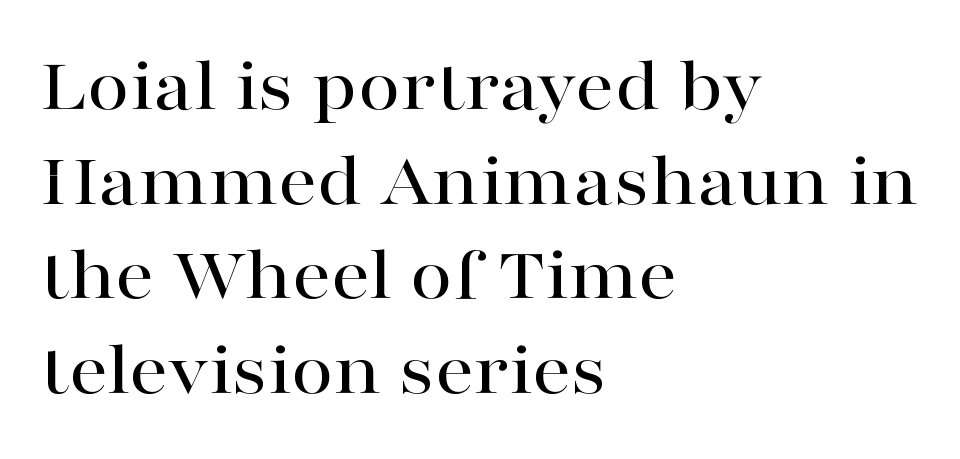
The image shows 77 px wide serif type, upright; set left-aligned, line spacing 1.23x, normal letter spacing, not underlined; high stroke contrast and a medium x-height.
